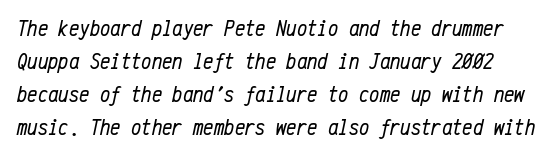
{"italic": "yes", "lean": "right", "slant_degrees": 12, "bold": "no", "underline": "no", "line_spacing": "normal", "line_spacing_ratio": 1.43, "letter_spacing": "normal", "letter_spacing_em": 0.0, "glyph_px": 23}
